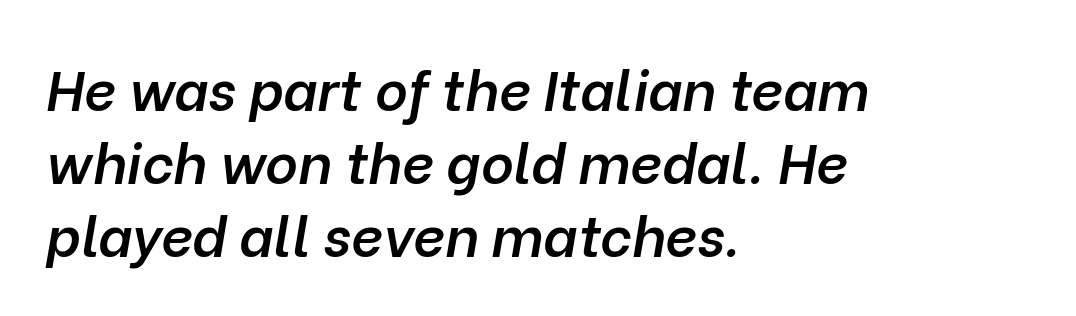
{"italic": "yes", "lean": "right", "slant_degrees": 10, "bold": "semi", "weight": "semibold", "width": "normal", "stroke_contrast": "low", "x_height": "medium", "monospaced": "no", "underline": "no", "align": "left", "line_spacing": "normal", "line_spacing_ratio": 1.3, "letter_spacing": "normal", "letter_spacing_em": 0.0, "glyph_px": 56}
